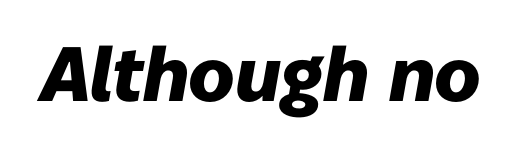
{"italic": "yes", "lean": "right", "slant_degrees": 10, "bold": "yes", "weight": "heavy", "width": "normal", "stroke_contrast": "low", "x_height": "medium", "monospaced": "no", "underline": "no", "letter_spacing": "normal", "letter_spacing_em": 0.0, "glyph_px": 77}
